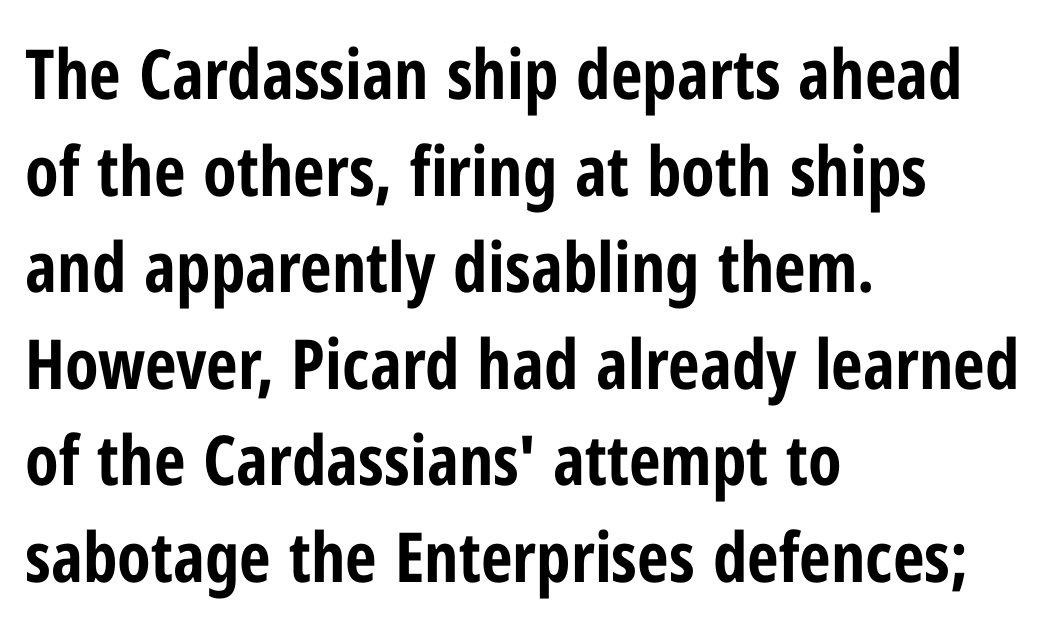
{"serif": "no", "italic": "no", "bold": "yes", "weight": "bold", "width": "condensed", "stroke_contrast": "low", "x_height": "medium", "monospaced": "no", "underline": "no", "align": "left", "line_spacing": "normal", "line_spacing_ratio": 1.4, "letter_spacing": "normal", "letter_spacing_em": 0.0, "glyph_px": 69}
